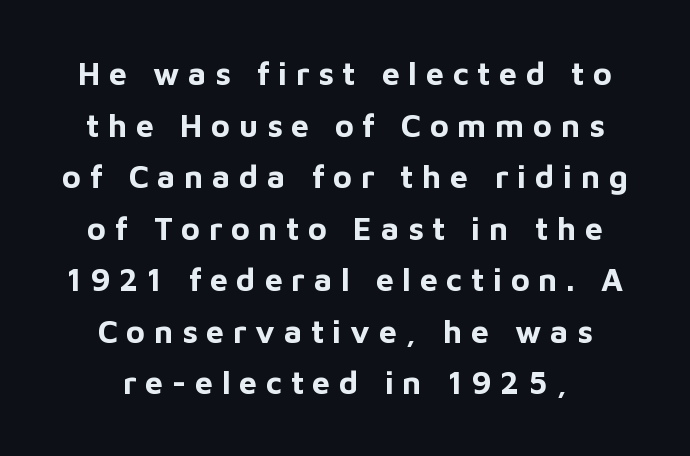
{"serif": "no", "italic": "no", "bold": "yes", "weight": "bold", "width": "normal", "stroke_contrast": "low", "x_height": "medium", "monospaced": "no", "underline": "no", "line_spacing": "normal", "line_spacing_ratio": 1.61, "letter_spacing": "wide", "letter_spacing_em": 0.27, "glyph_px": 32}
